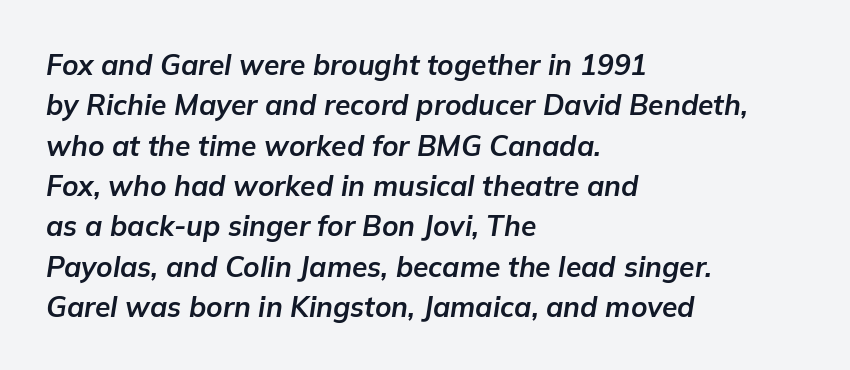
Default kerning and tracking; the words read as compact shapes. The baseline area is clear. The rendering uses a moderate line-height, typical for paragraphs. Notice how the stems are inclined rather than vertical — that's the hallmark of italics. Typographic density is high because the face is bold. Note the varied advance widths — an 'i' is clearly narrower than an 'm'.
